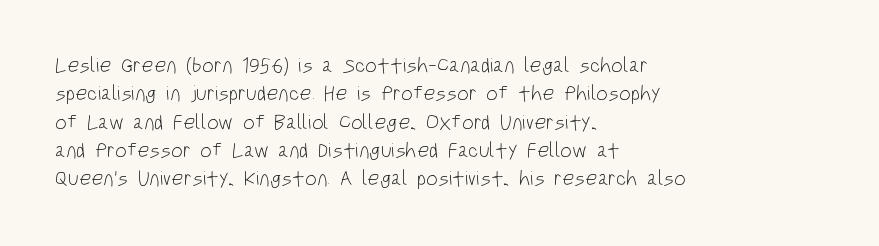
Q: Is the text bold? A: No.
Q: Is the text italic (slanted)? A: No, it is upright.
Q: Is the text underlined? A: No.
Q: How is the paragraph aligned? A: Left-aligned.
Q: Is the spacing between letters normal or unusually wide? A: Normal.
Q: Is the spacing between lines tight, normal or loose? A: Normal.
